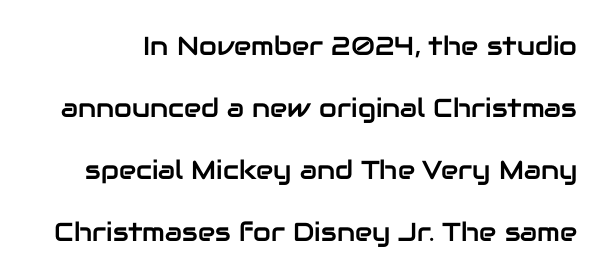
{"italic": "no", "underline": "no", "line_spacing": "loose", "line_spacing_ratio": 2.38, "letter_spacing": "normal", "letter_spacing_em": 0.0, "glyph_px": 26}
